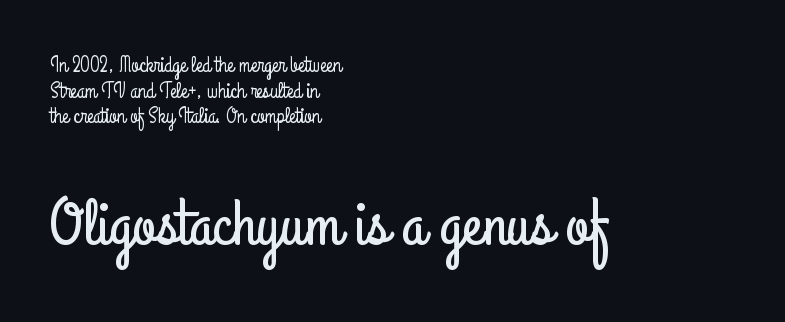
Q: Is the typeface a serif or a sans-serif typeface? A: Sans-serif.
Q: Is the text underlined? A: No.
Q: How is the paragraph aligned? A: Left-aligned.
Q: Is the spacing between letters normal or unusually wide? A: Normal.
Q: Which block of text is set in a larger size, the first (top) or the second (bottom)? A: The second (bottom) one.
Q: Width (condensed, normal, or wide)? A: Condensed.
Q: Stroke contrast? A: Low.
Q: x-height? A: Small.
Q: Monospaced? A: No.
